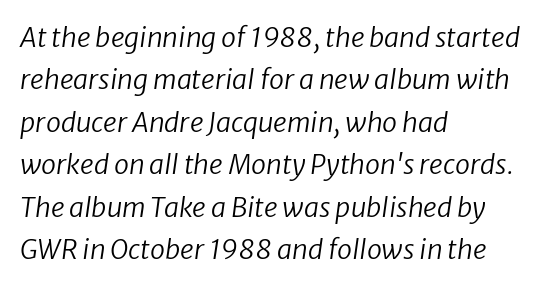
The image shows 27 px text type; set left-aligned, normal line spacing (1.57x), normal letter spacing, not underlined.
